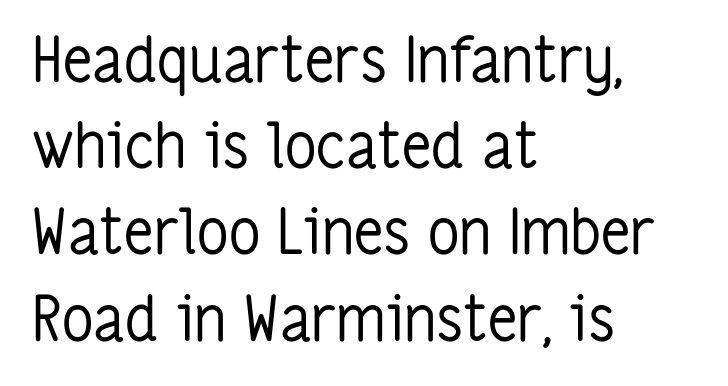
The weight would be labelled regular, book, light, or lighter still. Classification — sans serif. In terms of letterspacing, this is plain default setting. Does the copy run flush right? No — it runs flush left. The space directly below the letters is spotless. This sample has the flowing, uneven cadence of proportional lettering.
